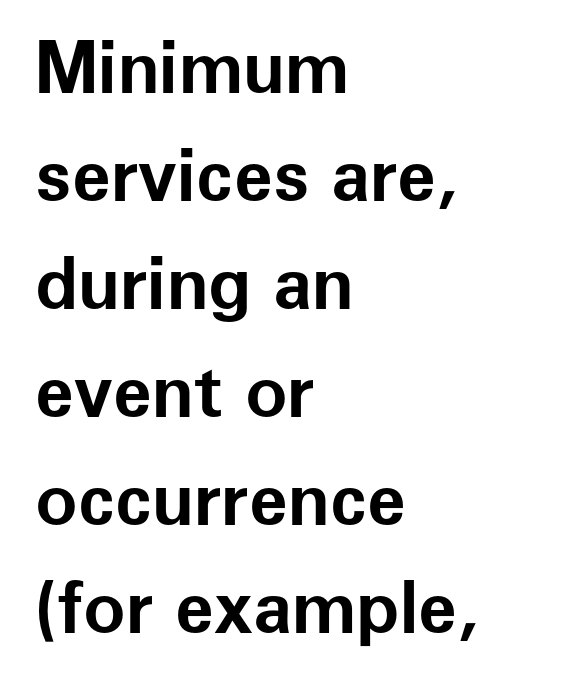
Q: Is the text bold? A: Yes.
Q: Is the text italic (slanted)? A: No, it is upright.
Q: Is the typeface a serif or a sans-serif typeface? A: Sans-serif.
Q: Is the text underlined? A: No.
Q: How is the paragraph aligned? A: Left-aligned.
Q: Is the spacing between letters normal or unusually wide? A: Normal.
Q: Is the spacing between lines tight, normal or loose? A: Normal.
Q: Width (condensed, normal, or wide)? A: Normal.
Q: Stroke contrast? A: Low.
Q: x-height? A: Medium.
Q: Monospaced? A: No.
